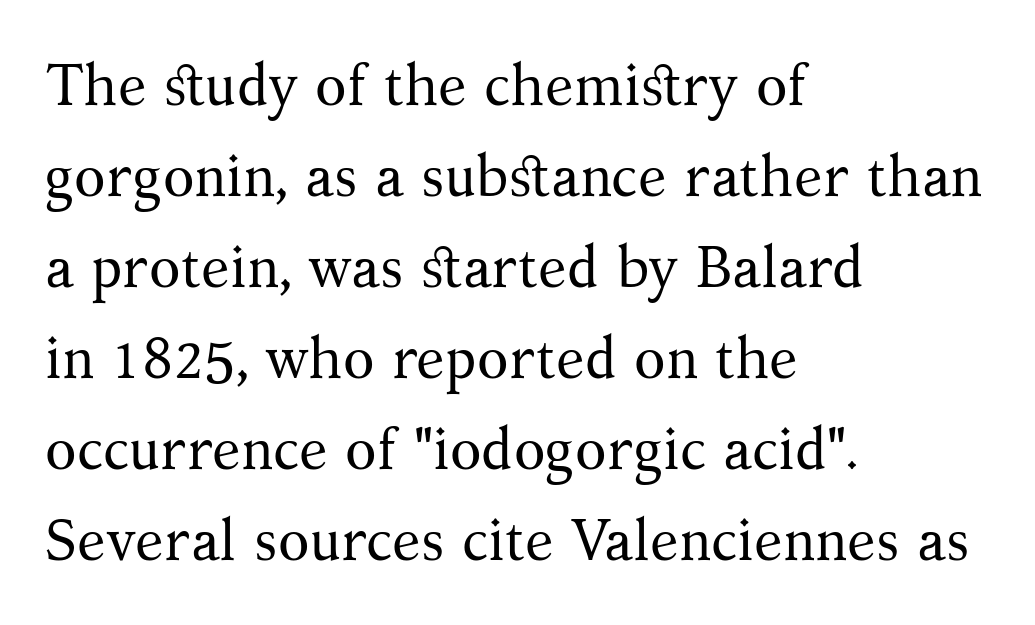
The image shows 58 px regular-weight serif type, upright; set left-aligned, normal line spacing (1.57x), normal letter spacing, not underlined; medium stroke contrast and a medium x-height.
